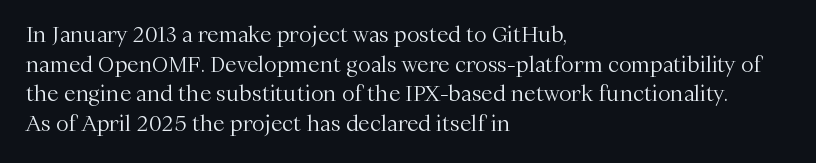
Quick note: underline off. Do the letters lean? They stand straight. The text block is weighted toward the left margin, trailing off unevenly rightward. This rendering leaves character spacing at its baseline value. Vertical spacing — default.
